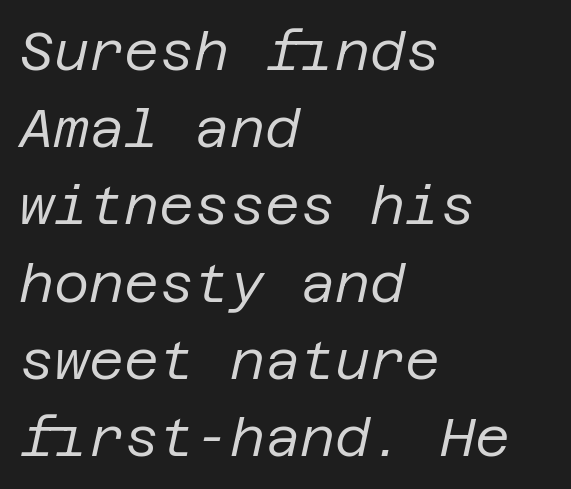
The image shows 54 px regular-weight type, italic (leaning right); set left-aligned, normal line spacing (1.43x), normal letter spacing, not underlined; low stroke contrast and a large x-height.
